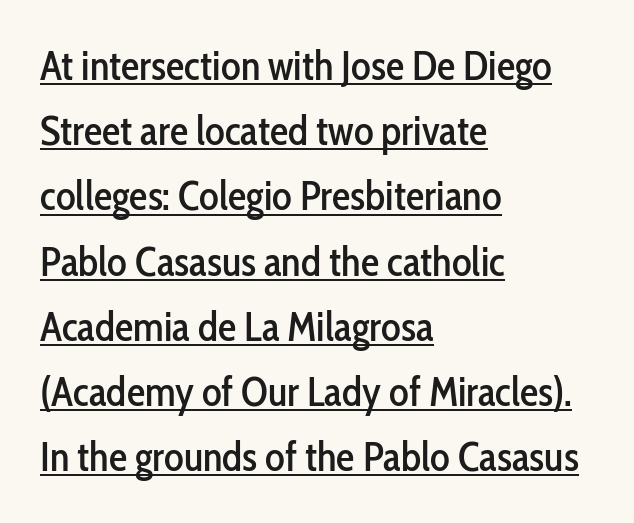
The face used here is proportionally spaced, like ordinary book or web type. The face used here appears with an underline applied. The type sits square on the baseline with zero lean. Compared with a centered layout, this one pins lines to the left instead. Regular leading. The glyphs in this specimen are sans serif.
